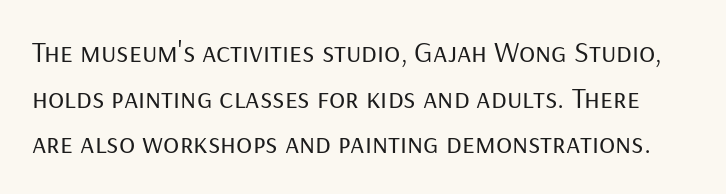
{"serif": "no", "italic": "no", "bold": "no", "weight": "regular", "width": "normal", "stroke_contrast": "low", "x_height": "medium", "monospaced": "no", "underline": "no", "line_spacing": "normal", "line_spacing_ratio": 1.52, "letter_spacing": "normal", "letter_spacing_em": 0.0, "glyph_px": 30}
